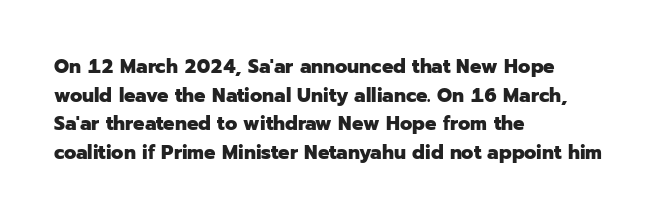
This sample uses an upright cut, with every glyph sitting square on the baseline. Only glyphs here, with clear space below each row. Visually the block forms a straight wall on the left and a jagged coastline on the right. Its strokes are broad and dark, the hallmark of bold type. This block has exactly the height ordinary leading produces. The passage shown has conventional tracking throughout.
